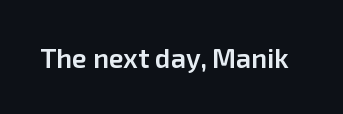
Honestly, the letter spacing is just normal — you wouldn't notice it. Only glyphs here, with clear space below each row. The typography opts for an upright posture over an oblique one. Set as a demibold, roughly 600 on the weight scale.
